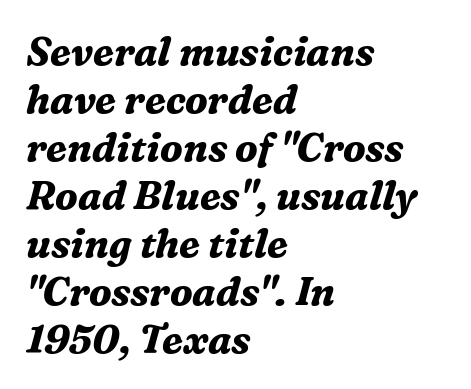
{"serif": "yes", "italic": "yes", "lean": "right", "slant_degrees": 16, "bold": "yes", "weight": "bold", "width": "normal", "stroke_contrast": "medium", "x_height": "medium", "monospaced": "no", "underline": "no", "align": "left", "line_spacing_ratio": 1.23, "letter_spacing": "normal", "letter_spacing_em": 0.0, "glyph_px": 39}
